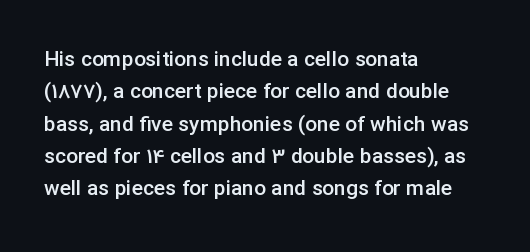
The image shows 21 px text type, upright; set left-aligned, normal line spacing (1.54x), normal letter spacing, not underlined.
